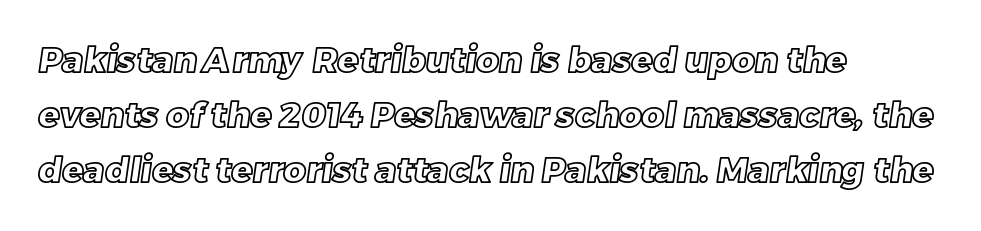
Q: Is the text underlined? A: No.
Q: How is the paragraph aligned? A: Left-aligned.
Q: Is the spacing between letters normal or unusually wide? A: Normal.
Q: Is the spacing between lines tight, normal or loose? A: Normal.
Q: Width (condensed, normal, or wide)? A: Normal.
Q: x-height? A: Large.
Q: Monospaced? A: No.
